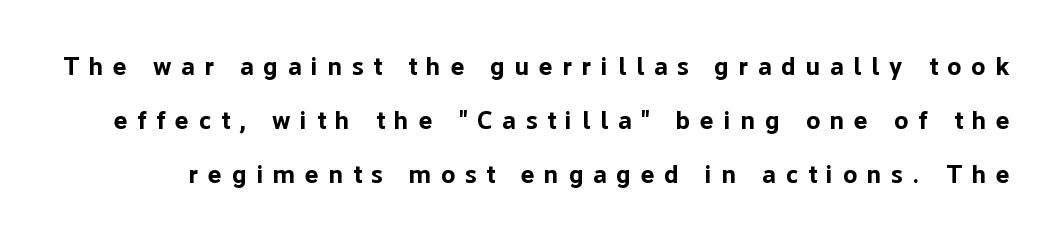
The image shows 26 px bold type, upright; set loose line spacing (2.07x), unusually wide letter spacing (+0.38 em), not underlined.
